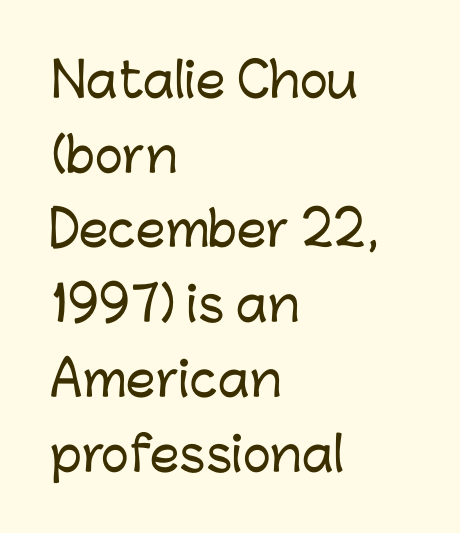
Inter-character spacing is left at the font's built-in metrics. Each line starts at the same left margin while the right side varies. The axis of the letterforms is exactly vertical. Regarding leading, the lines here are spaced in the standard way. Character widths vary here, with narrow letters taking less room than wide ones.
